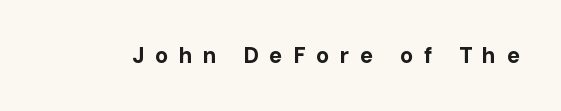
The image shows 22 px bold type, upright; set unusually wide letter spacing (+0.48 em), not underlined.
